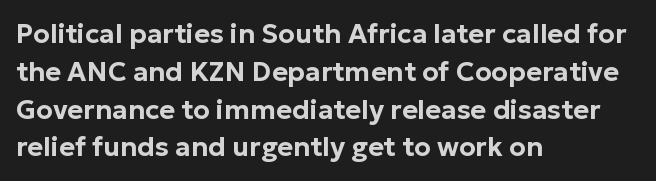
{"italic": "no", "underline": "no", "align": "left", "line_spacing": "normal", "line_spacing_ratio": 1.4, "letter_spacing": "normal", "letter_spacing_em": 0.0, "glyph_px": 27}
